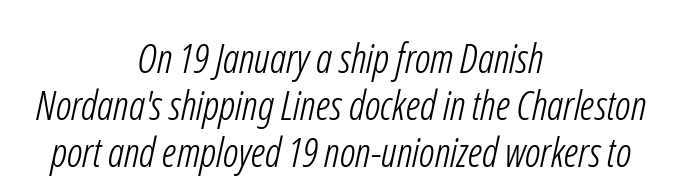
Q: Is the text bold? A: No.
Q: Is the typeface a serif or a sans-serif typeface? A: Sans-serif.
Q: Is the text underlined? A: No.
Q: How is the paragraph aligned? A: Centered.
Q: Is the spacing between letters normal or unusually wide? A: Normal.
Q: Is the spacing between lines tight, normal or loose? A: Tight.
Q: Width (condensed, normal, or wide)? A: Condensed.
Q: Stroke contrast? A: Low.
Q: x-height? A: Medium.
Q: Monospaced? A: No.
